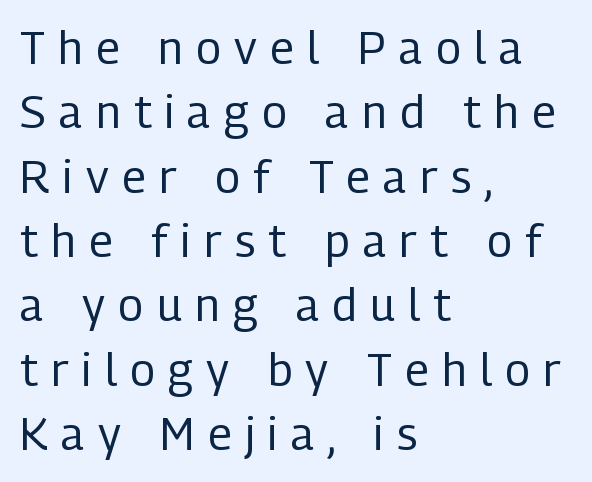
Q: Is the text bold? A: No.
Q: Is the text italic (slanted)? A: No, it is upright.
Q: Is the typeface a serif or a sans-serif typeface? A: Sans-serif.
Q: Is the text underlined? A: No.
Q: How is the paragraph aligned? A: Left-aligned.
Q: Is the spacing between letters normal or unusually wide? A: Unusually wide.
Q: Is the spacing between lines tight, normal or loose? A: Normal.
Q: Width (condensed, normal, or wide)? A: Condensed.
Q: Stroke contrast? A: Low.
Q: x-height? A: Medium.
Q: Monospaced? A: No.
